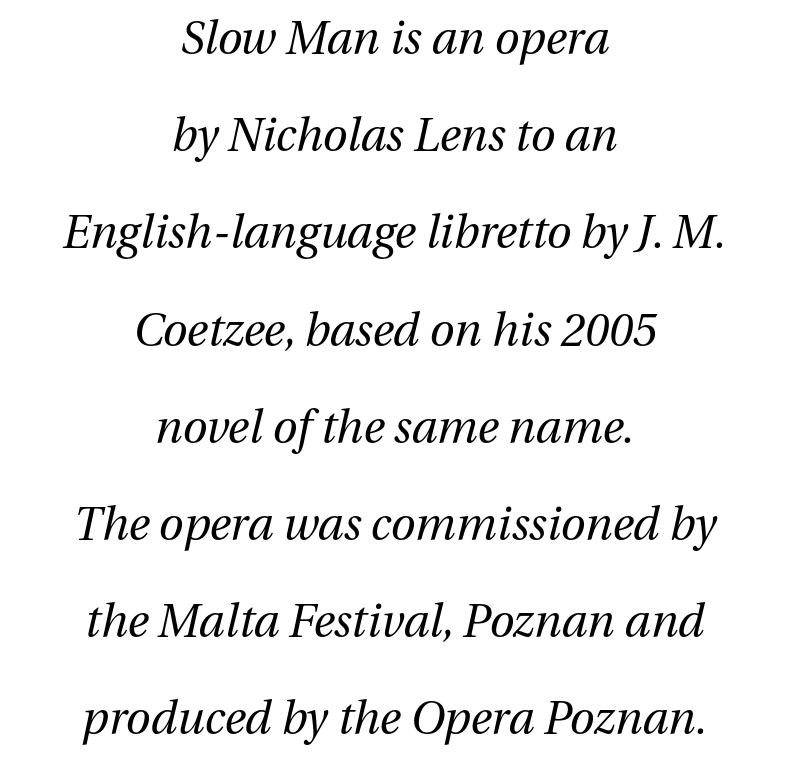
{"italic": "yes", "lean": "right", "slant_degrees": 13, "bold": "no", "weight": "regular", "width": "normal", "stroke_contrast": "medium", "x_height": "medium", "monospaced": "no", "underline": "no", "align": "center", "line_spacing": "loose", "line_spacing_ratio": 2.16, "letter_spacing": "normal", "letter_spacing_em": 0.0, "glyph_px": 45}
